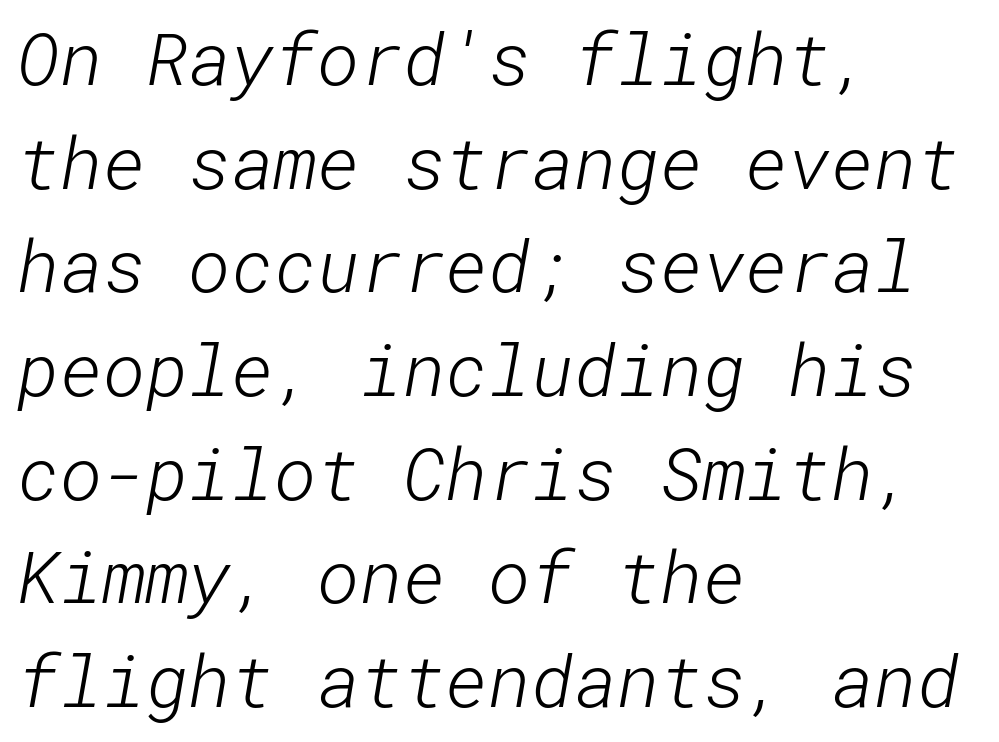
Q: Is the text bold? A: No.
Q: Is the typeface a serif or a sans-serif typeface? A: Sans-serif.
Q: Is the text underlined? A: No.
Q: How is the paragraph aligned? A: Left-aligned.
Q: Is the spacing between letters normal or unusually wide? A: Normal.
Q: Is the spacing between lines tight, normal or loose? A: Normal.
Q: Width (condensed, normal, or wide)? A: Normal.
Q: Stroke contrast? A: Low.
Q: x-height? A: Medium.
